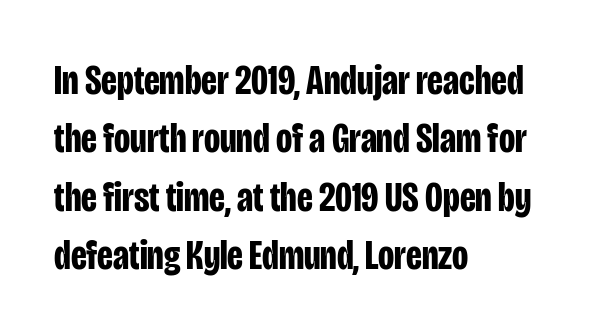
The image shows 42 px bold, condensed sans-serif type, upright; set left-aligned, normal line spacing (1.39x), normal letter spacing, not underlined; low stroke contrast and a large x-height.
